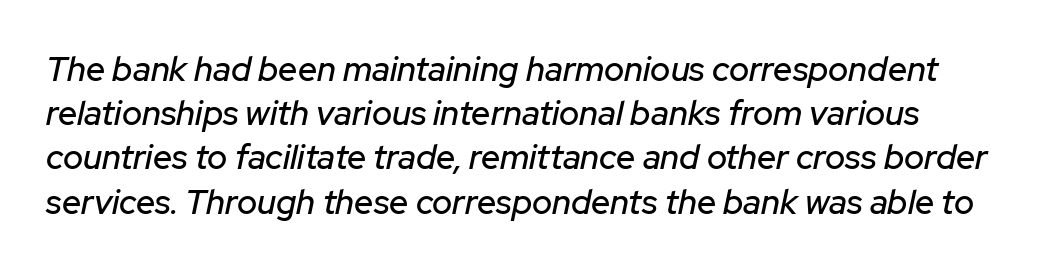
The image shows 34 px text type, italic (leaning right); set normal line spacing (1.3x), normal letter spacing, not underlined; low stroke contrast and a medium x-height.
